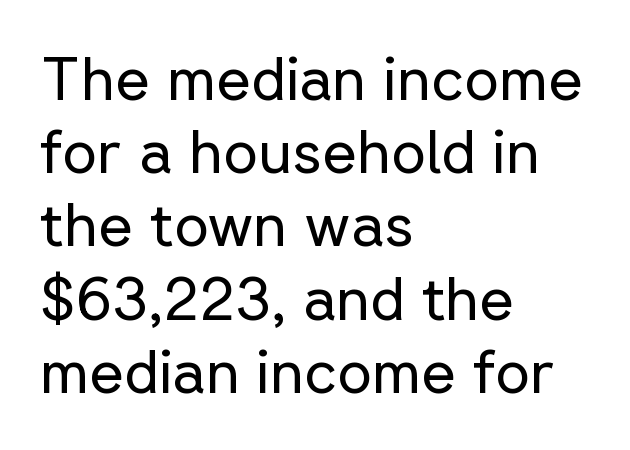
A quiet, ordinary-to-light weight characterises the typeface. Do the letters lean? They stand straight. Does extra space separate the letters? No, they use regular spacing. The space directly below the letters is spotless.
